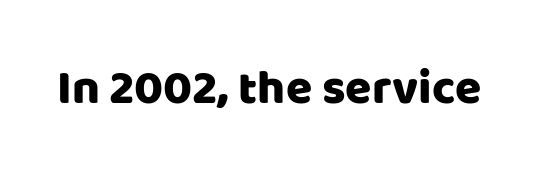
The gap between lines stays unmarked. Font category for this specimen: sans-serif. Nope, not italic — everything's standing straight. A typesetter would call this zero additional tracking. Think of a printed novel: that variable character pitch is what you see here.
